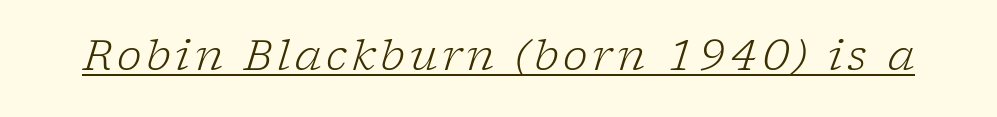
{"serif": "yes", "italic": "yes", "lean": "right", "slant_degrees": 17, "bold": "no", "weight": "light", "width": "normal", "stroke_contrast": "low", "x_height": "medium", "monospaced": "no", "underline": "yes", "glyph_px": 42}
